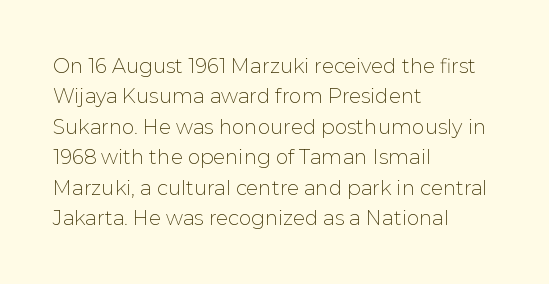
Q: Is the text bold? A: No.
Q: Is the text italic (slanted)? A: No, it is upright.
Q: Is the text underlined? A: No.
Q: How is the paragraph aligned? A: Left-aligned.
Q: Is the spacing between letters normal or unusually wide? A: Normal.
Q: Is the spacing between lines tight, normal or loose? A: Normal.
